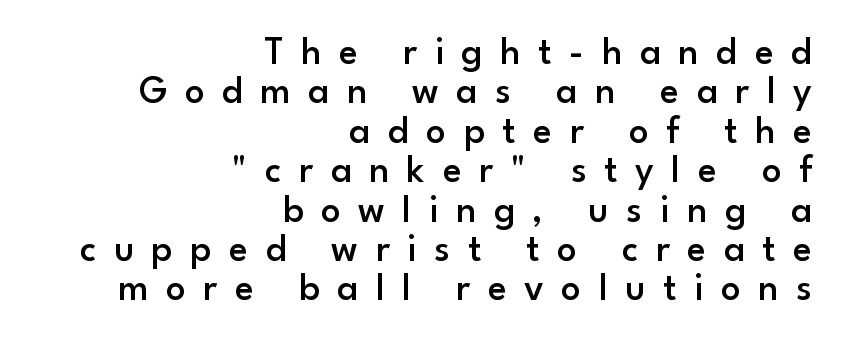
{"serif": "no", "italic": "no", "bold": "semi", "weight": "semibold", "width": "normal", "stroke_contrast": "low", "x_height": "small", "monospaced": "no", "underline": "no", "align": "right", "line_spacing": "tight", "line_spacing_ratio": 1.01, "letter_spacing": "wide", "letter_spacing_em": 0.45, "glyph_px": 39}
